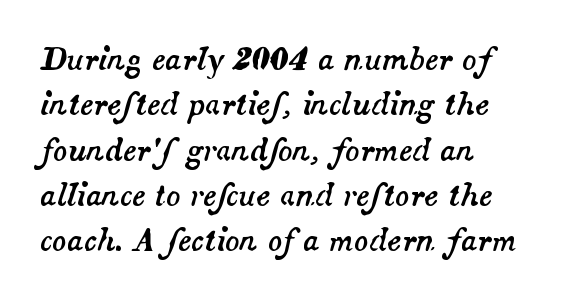
The foot of each line stays bare and open. These lines are rendered in a variable-pitch font. The lettering tilts uniformly, giving the passage an italic look. Normally led — the rows are evenly, conventionally spaced. Compared with a centered layout, this one pins lines to the left instead. Letter spacing: default.
